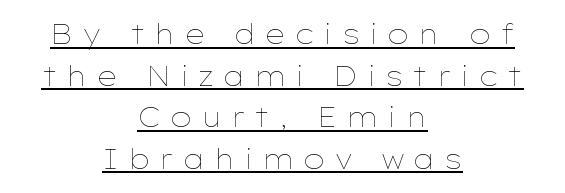
The face used here is rendered with a markedly widened letterfit. Underlining? Definitely there. Do the letters lean? They stand straight. The typeface has the unassuming heft of standard copy or less. Centered paragraph, ragged on both sides. Rows of type keep a routine distance in the vertical direction.
